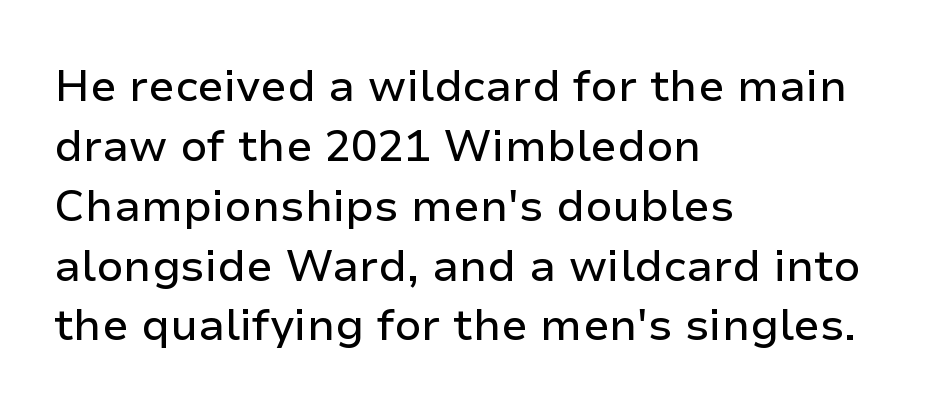
The image shows 44 px sans-serif type, upright; set left-aligned, normal line spacing (1.36x), normal letter spacing, not underlined; low stroke contrast and a medium x-height.
